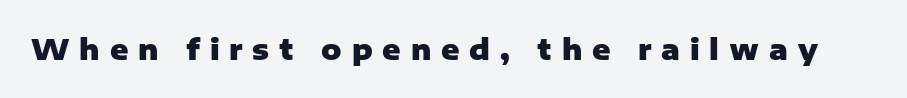
{"serif": "no", "italic": "no", "bold": "yes", "weight": "heavy", "width": "normal", "stroke_contrast": "low", "x_height": "medium", "monospaced": "no", "underline": "no", "letter_spacing": "wide", "letter_spacing_em": 0.35, "glyph_px": 28}
